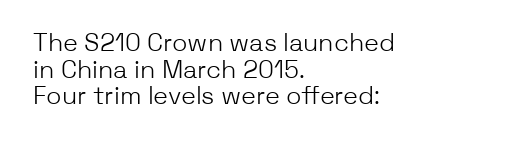
Q: Is the text bold? A: No.
Q: Is the text italic (slanted)? A: No, it is upright.
Q: Is the text underlined? A: No.
Q: How is the paragraph aligned? A: Left-aligned.
Q: Is the spacing between letters normal or unusually wide? A: Normal.
Q: Is the spacing between lines tight, normal or loose? A: Tight.
